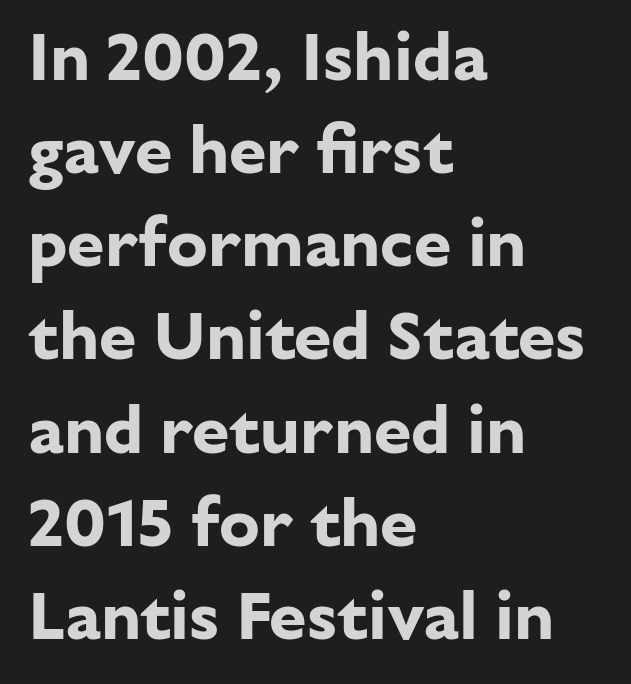
{"serif": "no", "italic": "no", "bold": "yes", "weight": "bold", "width": "normal", "stroke_contrast": "low", "x_height": "medium", "monospaced": "no", "underline": "no", "align": "left", "line_spacing": "normal", "line_spacing_ratio": 1.37, "letter_spacing": "normal", "letter_spacing_em": 0.0, "glyph_px": 68}
